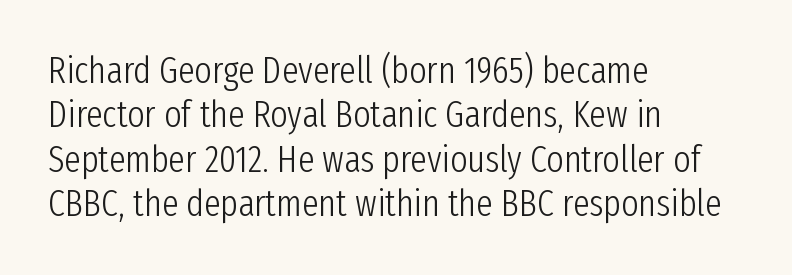
The font's upright variant was chosen for this text. Horizontally, the lines are justified to the leading edge only. Spacing verdict: proportional, widths tailored to each character. Only glyphs here, with clear space below each row. Default kerning and tracking; the words read as compact shapes.
